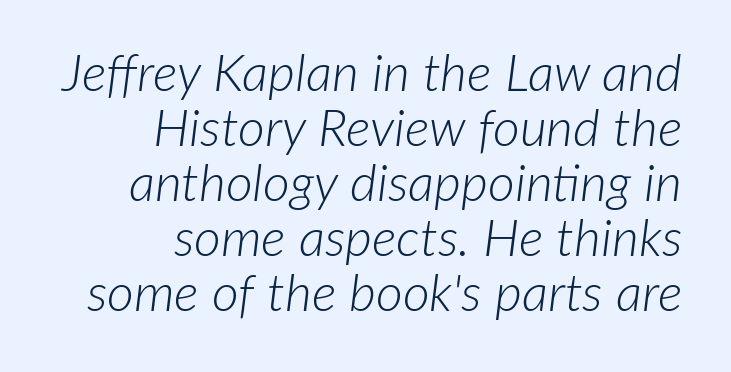
Q: Is the text bold? A: No.
Q: Is the text italic (slanted)? A: Yes, it leans right by about 7 degrees.
Q: Is the text underlined? A: No.
Q: How is the paragraph aligned? A: Right-aligned.
Q: Is the spacing between letters normal or unusually wide? A: Normal.
Q: Is the spacing between lines tight, normal or loose? A: Tight.
Q: Width (condensed, normal, or wide)? A: Normal.
Q: Stroke contrast? A: Low.
Q: x-height? A: Medium.
Q: Monospaced? A: No.
